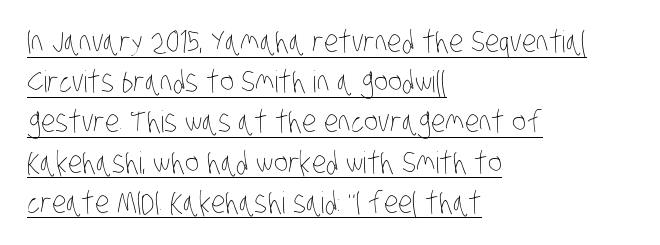
The image shows 30 px thin, condensed type; set left-aligned, normal line spacing (1.34x), normal letter spacing, underlined; low stroke contrast and a large x-height.
